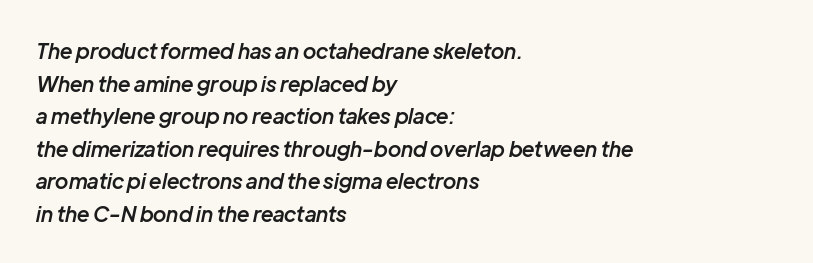
Q: Is the text bold? A: Semi-bold.
Q: Is the text italic (slanted)? A: Yes, it leans right by about 12 degrees.
Q: Is the text underlined? A: No.
Q: How is the paragraph aligned? A: Left-aligned.
Q: Is the spacing between letters normal or unusually wide? A: Normal.
Q: Is the spacing between lines tight, normal or loose? A: Normal.
